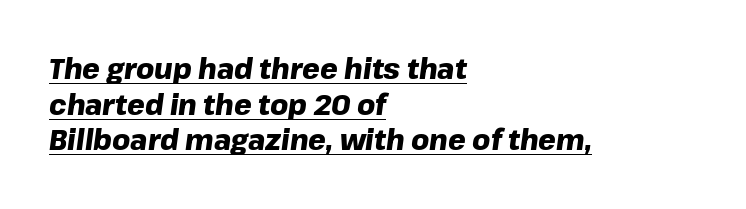
{"italic": "yes", "lean": "right", "slant_degrees": 8, "bold": "yes", "weight": "heavy", "width": "normal", "stroke_contrast": "low", "x_height": "medium", "monospaced": "no", "underline": "yes", "align": "left", "line_spacing": "normal", "line_spacing_ratio": 1.27, "letter_spacing": "normal", "letter_spacing_em": 0.0, "glyph_px": 28}
